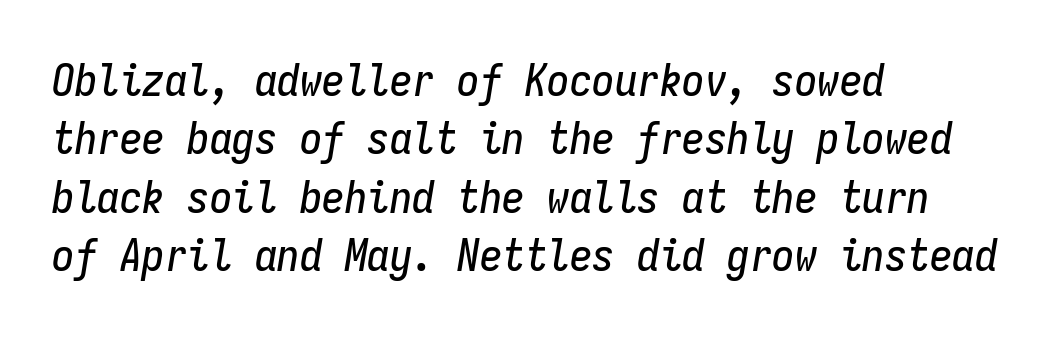
This sample has the even, mechanical cadence of fixed-width lettering. Letter spacing: default. The lines in this sample share a left origin and differ only in where they stop. Just letters on the line, the space beneath them empty. Each new line begins a customary step beneath the previous one. Tall strokes in this sample are angled rather than plumb.
